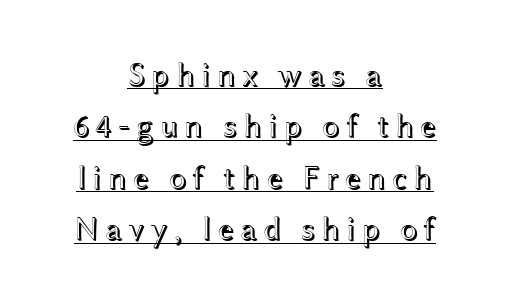
Q: Is the text italic (slanted)? A: No, it is upright.
Q: Is the text underlined? A: Yes.
Q: How is the paragraph aligned? A: Centered.
Q: Is the spacing between lines tight, normal or loose? A: Normal.
Q: Width (condensed, normal, or wide)? A: Wide.
Q: x-height? A: Medium.
Q: Monospaced? A: No.
